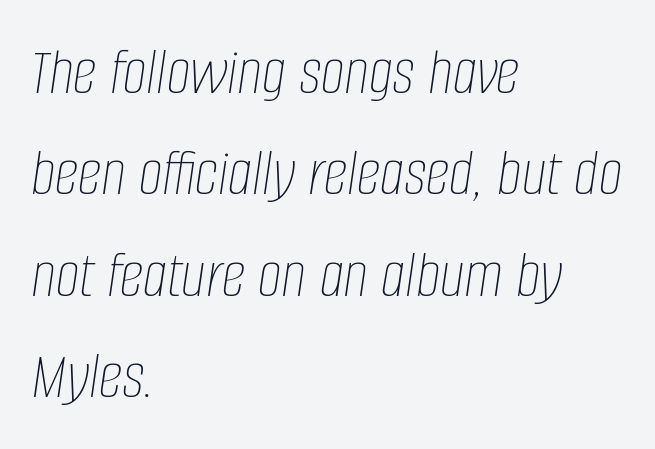
Q: Is the text bold? A: No.
Q: Is the text italic (slanted)? A: Yes, it leans right by about 8 degrees.
Q: Is the text underlined? A: No.
Q: How is the paragraph aligned? A: Left-aligned.
Q: Is the spacing between letters normal or unusually wide? A: Normal.
Q: Is the spacing between lines tight, normal or loose? A: Normal.
Q: Width (condensed, normal, or wide)? A: Condensed.
Q: Stroke contrast? A: Low.
Q: x-height? A: Large.
Q: Monospaced? A: No.
